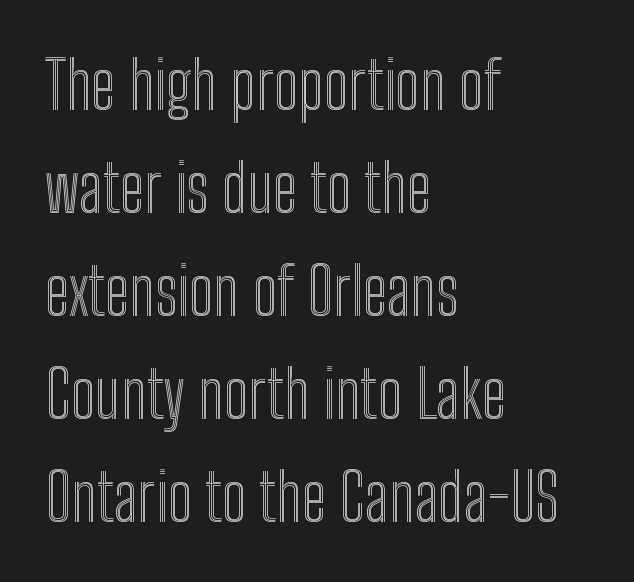
The image shows 66 px condensed type, upright; set left-aligned, normal line spacing (1.56x), normal letter spacing, not underlined; a medium x-height.
